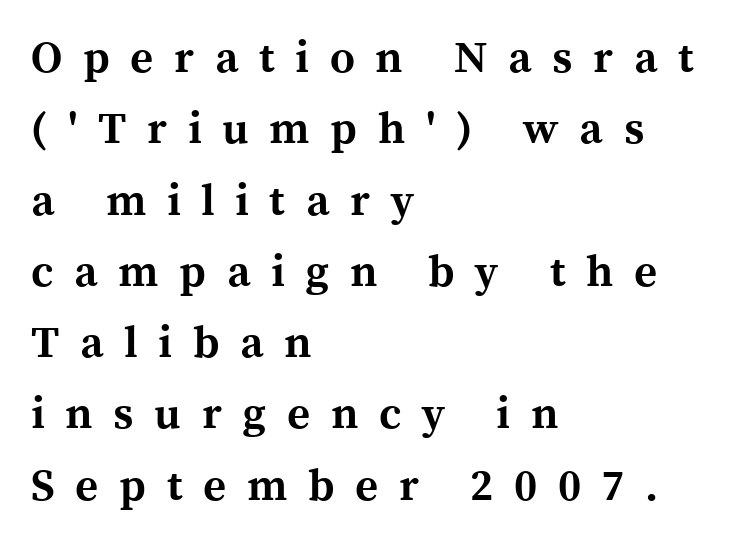
Q: Is the text bold? A: Yes.
Q: Is the text italic (slanted)? A: No, it is upright.
Q: Is the typeface a serif or a sans-serif typeface? A: Serif.
Q: Is the text underlined? A: No.
Q: How is the paragraph aligned? A: Left-aligned.
Q: Is the spacing between letters normal or unusually wide? A: Unusually wide.
Q: Is the spacing between lines tight, normal or loose? A: Normal.
Q: Width (condensed, normal, or wide)? A: Normal.
Q: x-height? A: Medium.
Q: Monospaced? A: No.
